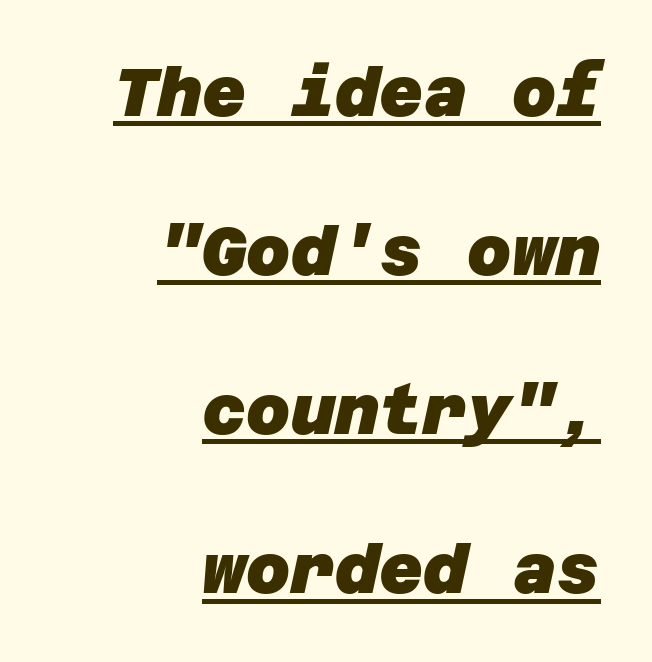
Q: Is the text bold? A: Yes.
Q: Is the typeface a serif or a sans-serif typeface? A: Sans-serif.
Q: Is the text underlined? A: Yes.
Q: How is the paragraph aligned? A: Right-aligned.
Q: Is the spacing between letters normal or unusually wide? A: Normal.
Q: Is the spacing between lines tight, normal or loose? A: Loose.
Q: Width (condensed, normal, or wide)? A: Normal.
Q: Stroke contrast? A: Low.
Q: x-height? A: Large.
